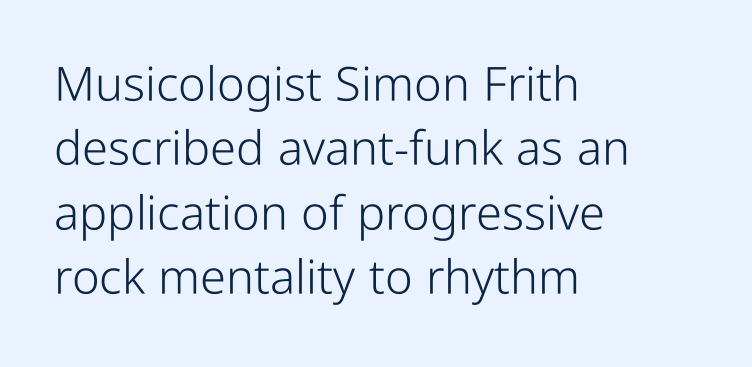
The letterforms sit at book weight or below. Bare-footed words on every line. Glyph-to-glyph distance matches everyday printed text. Nope, not italic — everything's standing straight. The rendering uses natural spacing where letterforms have individual widths.
